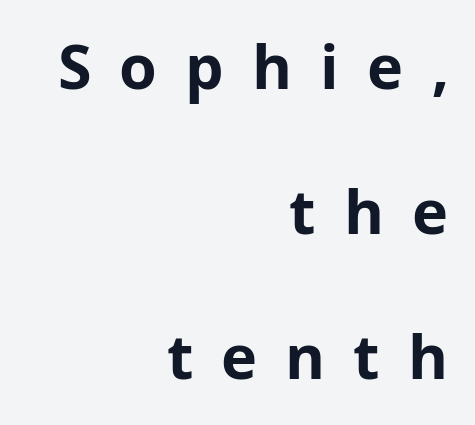
Is this a fixed-width face? No — the glyphs have proportional, varying widths. Underline: absent. Each new line begins a long way beneath the previous one. The axis of the letterforms is exactly vertical. Right-aligned paragraph, ragged on the left. The rendering uses a bold face; every stroke is thick and dark.
